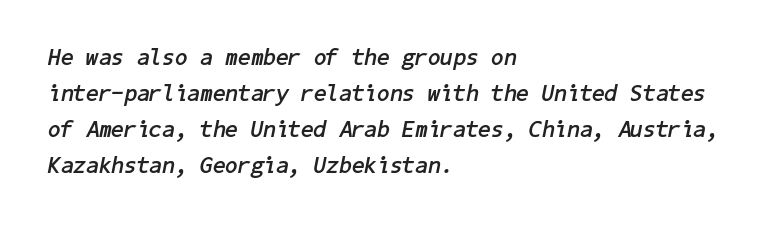
The image shows 23 px bold type, italic (leaning right); set left-aligned, normal line spacing (1.57x), normal letter spacing, not underlined.
